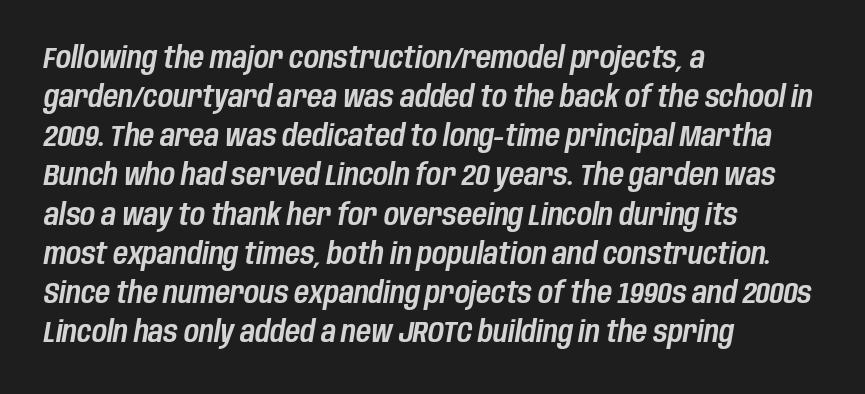
The image shows 29 px condensed type, italic (leaning right); set left-aligned, normal line spacing (1.35x), normal letter spacing, not underlined; low stroke contrast and a large x-height.
